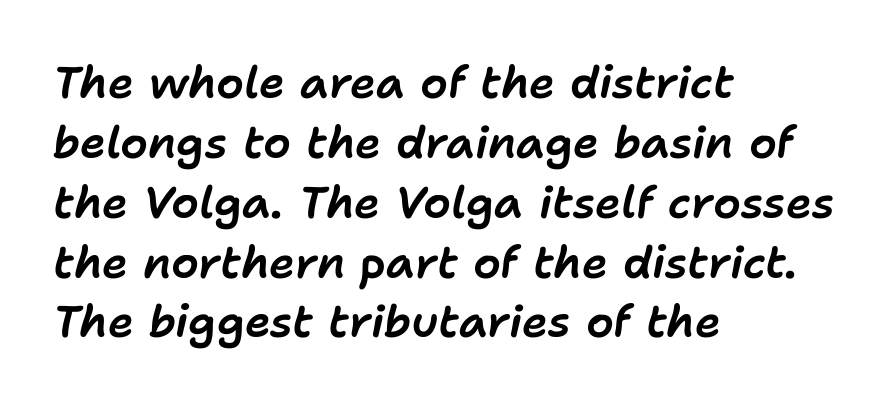
The image shows 44 px text type, italic (leaning right); set left-aligned, normal line spacing (1.36x), normal letter spacing, not underlined; low stroke contrast and a medium x-height.
